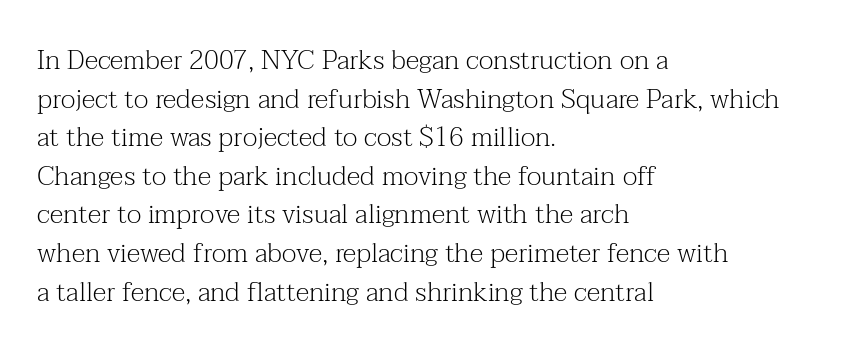
Stroke thickness stays within the range of a standard reading face or lighter. Notice how descenders clear the ascenders below comfortably — that's standard leading. There is no visible air inserted between adjacent glyphs. Casual observation: everything's shoved over to the left. The specimen omits any rule beneath the text block's lines. The letters stand straight up with perfectly vertical stems.
